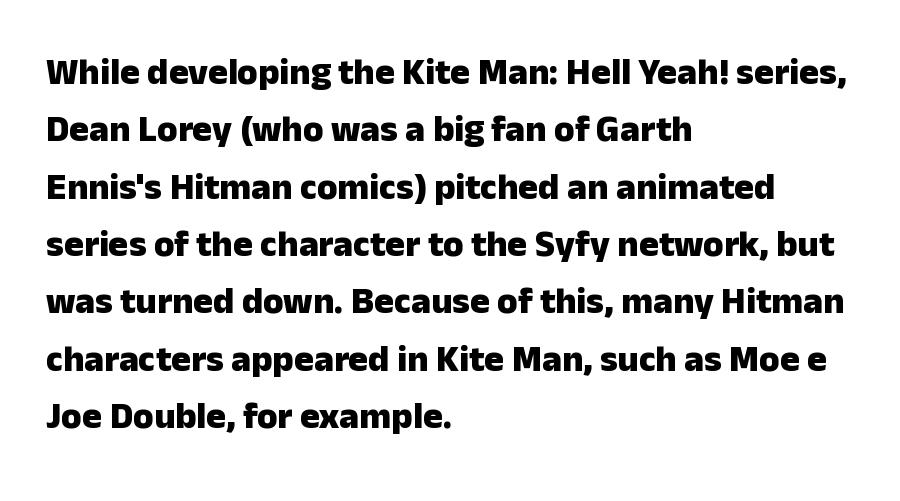
The image shows 37 px heavy sans-serif type, upright; set left-aligned, normal line spacing (1.55x), normal letter spacing, not underlined; low stroke contrast and a medium x-height.
